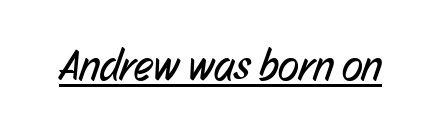
The image shows 43 px regular-weight, condensed sans-serif type; set normal letter spacing, underlined; low stroke contrast and a medium x-height.
